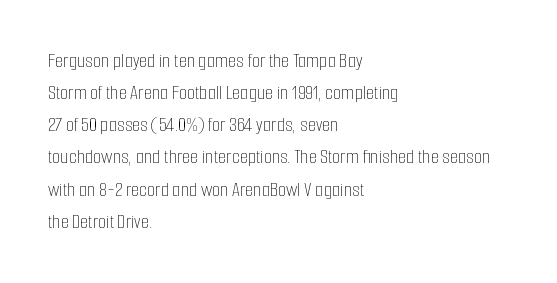
Q: Is the text bold? A: No.
Q: Is the text italic (slanted)? A: No, it is upright.
Q: Is the text underlined? A: No.
Q: How is the paragraph aligned? A: Left-aligned.
Q: Is the spacing between letters normal or unusually wide? A: Normal.
Q: Is the spacing between lines tight, normal or loose? A: Normal.
